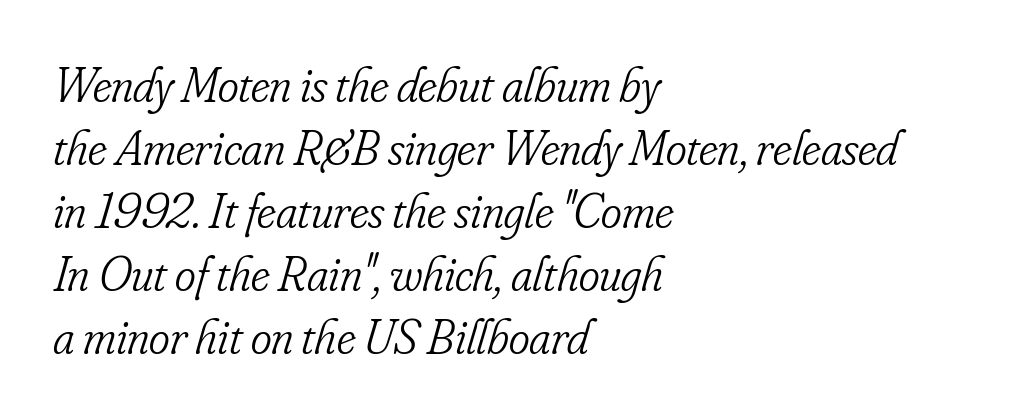
The image shows 50 px light, condensed serif type, italic (leaning right); set left-aligned, normal line spacing (1.26x), normal letter spacing, not underlined; low stroke contrast and a small x-height.
